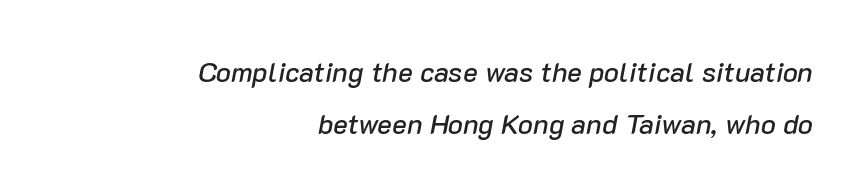
{"italic": "yes", "lean": "right", "slant_degrees": 10, "width": "normal", "stroke_contrast": "low", "x_height": "medium", "monospaced": "no", "underline": "no", "align": "right", "line_spacing_ratio": 1.84, "letter_spacing": "normal", "letter_spacing_em": 0.0, "glyph_px": 28}
